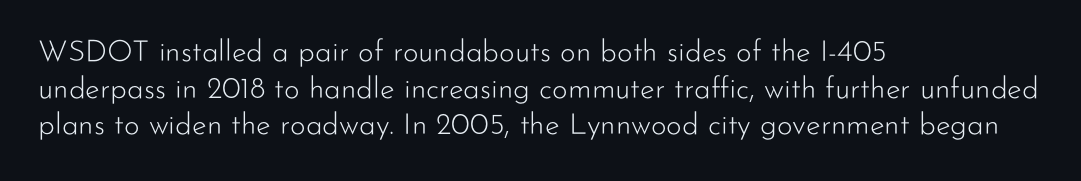
Character widths vary here, with narrow letters taking less room than wide ones. The font's upright variant was chosen for this text. The zone under the glyphs is completely vacant. Each line starts at the same left margin while the right side varies. A light-to-regular cut is what we see here.
